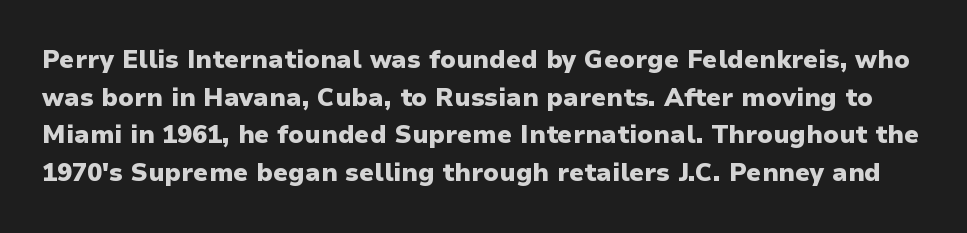
{"italic": "no", "bold": "yes", "underline": "no", "line_spacing": "normal", "line_spacing_ratio": 1.51, "letter_spacing": "normal", "letter_spacing_em": 0.0, "glyph_px": 25}
